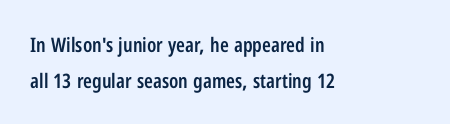
The image shows 20 px text type, upright; set left-aligned, line spacing 1.78x, normal letter spacing, not underlined.
